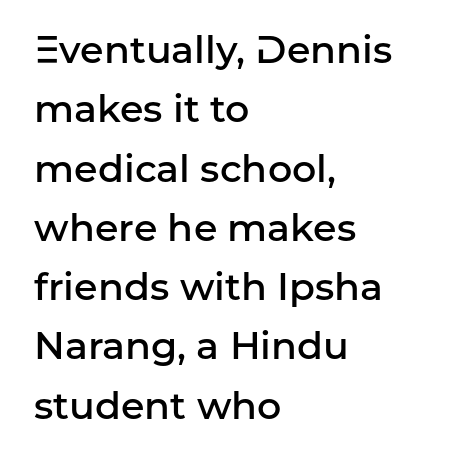
The image shows 38 px semibold sans-serif type, upright; set left-aligned, normal line spacing (1.56x), normal letter spacing, not underlined; low stroke contrast and a medium x-height.
